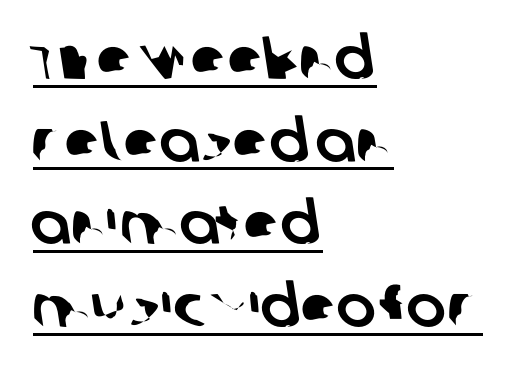
Look at the tracking — it's just the regular setting, nothing added. Baseline-to-baseline distance is the conventional proportion of letter height. The text was rendered using a sans face with plain stroke endings. Does a line run under the words? Yes, clearly. A student would call this left alignment; a typographer would say flush left, rag right.
